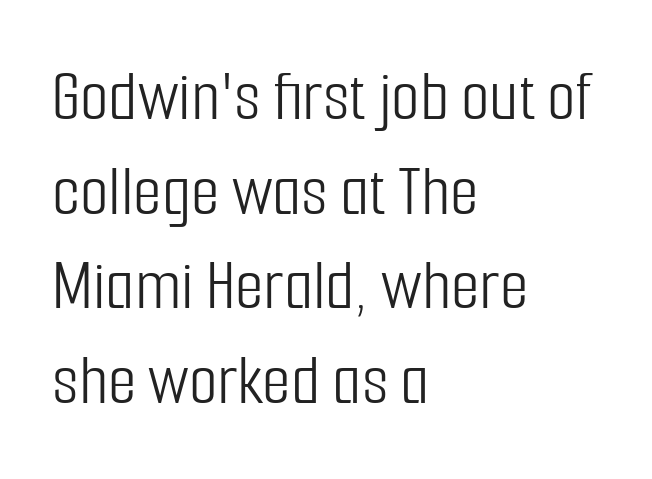
The rendering uses natural spacing where letterforms have individual widths. Classification — sans serif. Weight: not bold — regular or lighter. In terms of leading, this rendering sits right in the middle.
